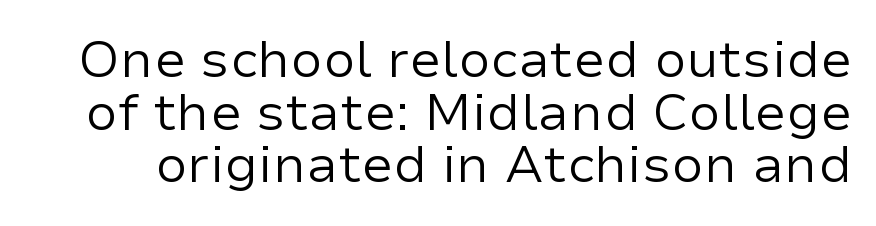
Q: Is the text bold? A: No.
Q: Is the text italic (slanted)? A: No, it is upright.
Q: Is the typeface a serif or a sans-serif typeface? A: Sans-serif.
Q: Is the text underlined? A: No.
Q: Is the spacing between letters normal or unusually wide? A: Normal.
Q: Is the spacing between lines tight, normal or loose? A: Tight.
Q: Width (condensed, normal, or wide)? A: Normal.
Q: Stroke contrast? A: Low.
Q: x-height? A: Medium.
Q: Monospaced? A: No.
